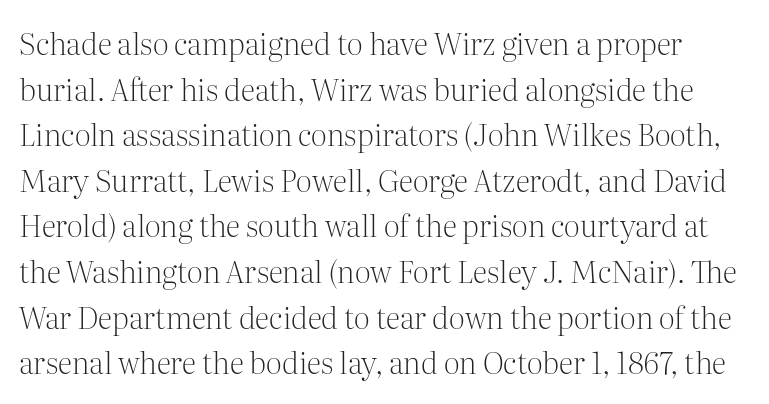
{"serif": "yes", "italic": "no", "bold": "no", "weight": "light", "width": "normal", "stroke_contrast": "medium", "x_height": "medium", "monospaced": "no", "underline": "no", "line_spacing": "normal", "line_spacing_ratio": 1.52, "letter_spacing": "normal", "letter_spacing_em": 0.0, "glyph_px": 30}
